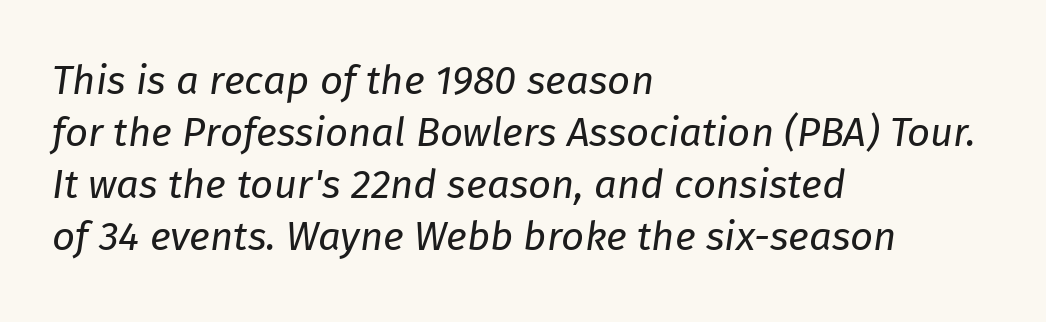
Q: Is the text bold? A: No.
Q: Is the text italic (slanted)? A: Yes, it leans right by about 8 degrees.
Q: Is the text underlined? A: No.
Q: How is the paragraph aligned? A: Left-aligned.
Q: Is the spacing between letters normal or unusually wide? A: Normal.
Q: Is the spacing between lines tight, normal or loose? A: Normal.
Q: Width (condensed, normal, or wide)? A: Normal.
Q: Stroke contrast? A: Low.
Q: x-height? A: Medium.
Q: Monospaced? A: No.
